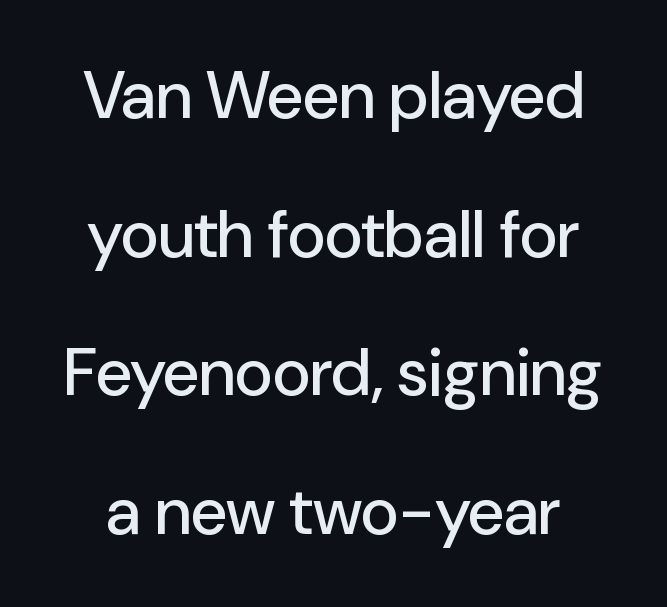
{"serif": "no", "italic": "no", "width": "normal", "stroke_contrast": "low", "x_height": "medium", "monospaced": "no", "underline": "no", "line_spacing": "loose", "line_spacing_ratio": 2.1, "letter_spacing": "normal", "letter_spacing_em": 0.0, "glyph_px": 66}
